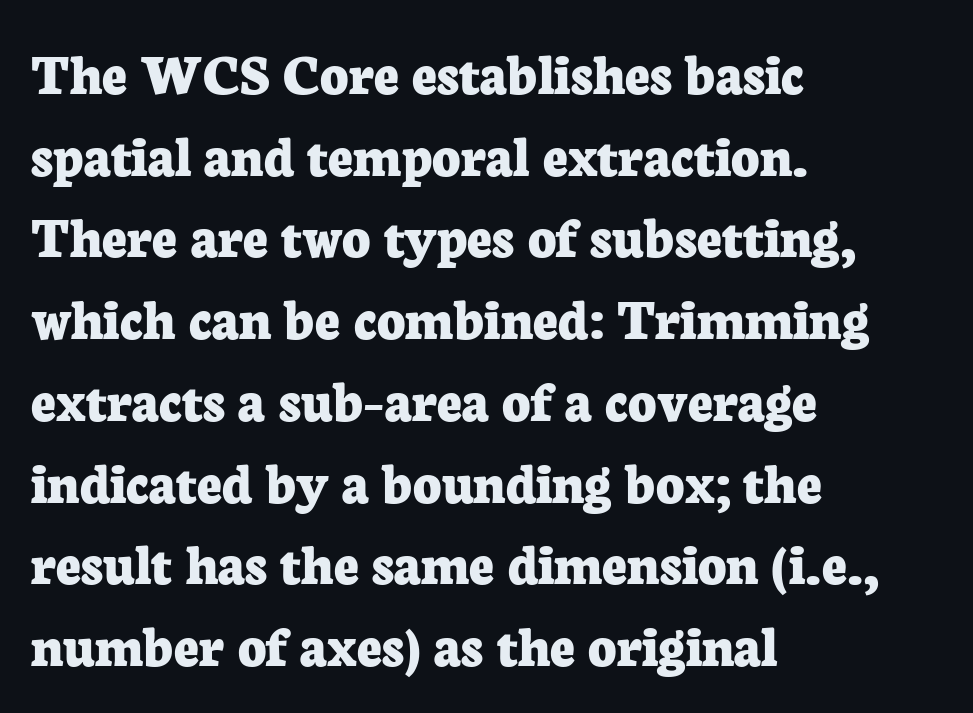
This sample keeps an unexceptional amount of space between lines. These lines are rendered in a variable-pitch font. Underlining? Definitely not there. Nope, not italic — everything's standing straight. Tracking value appears to be zero — textbook default spacing.
